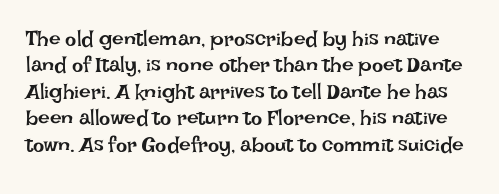
Q: Is the text bold? A: No.
Q: Is the text italic (slanted)? A: No, it is upright.
Q: Is the text underlined? A: No.
Q: Is the spacing between letters normal or unusually wide? A: Normal.
Q: Is the spacing between lines tight, normal or loose? A: Normal.
